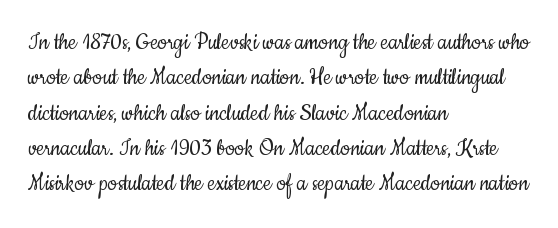
{"bold": "no", "underline": "no", "align": "left", "line_spacing": "normal", "line_spacing_ratio": 1.36, "letter_spacing": "normal", "letter_spacing_em": 0.0, "glyph_px": 26}
